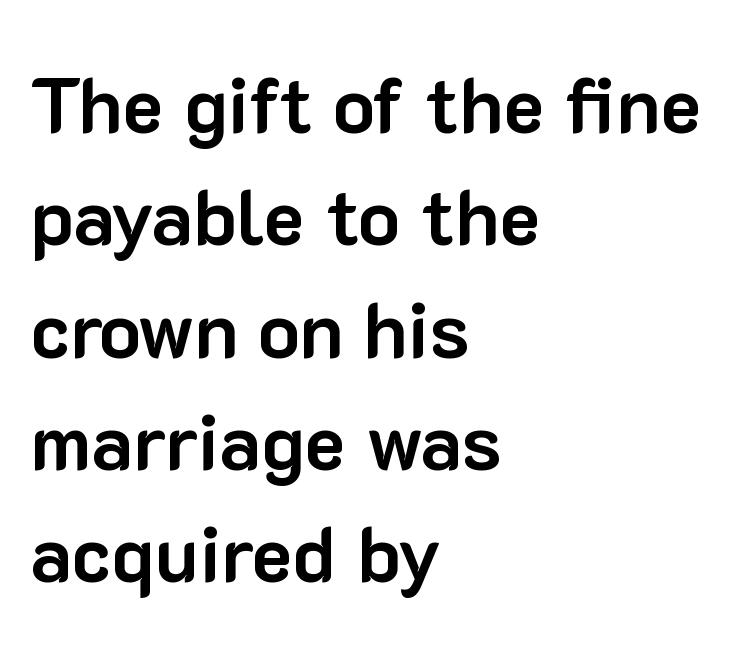
Q: Is the text bold? A: Yes.
Q: Is the text italic (slanted)? A: No, it is upright.
Q: Is the typeface a serif or a sans-serif typeface? A: Sans-serif.
Q: Is the text underlined? A: No.
Q: How is the paragraph aligned? A: Left-aligned.
Q: Is the spacing between letters normal or unusually wide? A: Normal.
Q: Is the spacing between lines tight, normal or loose? A: Normal.
Q: Width (condensed, normal, or wide)? A: Normal.
Q: Stroke contrast? A: Low.
Q: x-height? A: Medium.
Q: Monospaced? A: No.
